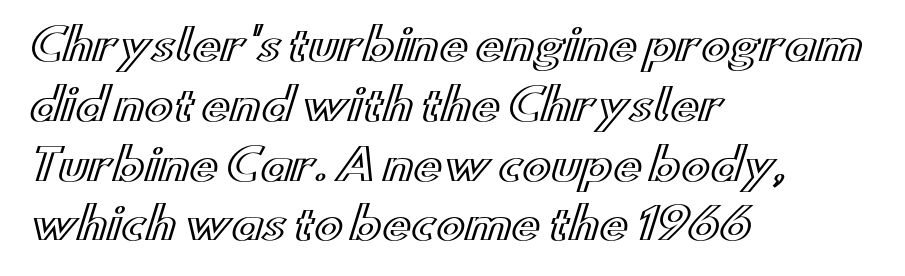
The image shows 43 px wide type; set left-aligned, normal line spacing (1.39x), normal letter spacing, not underlined; a small x-height.
